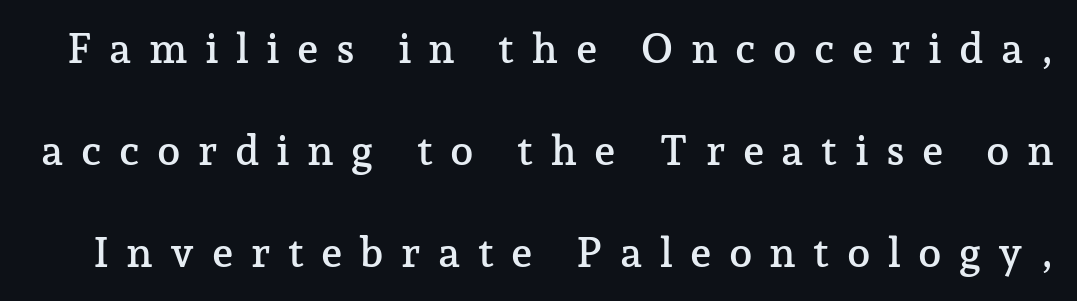
{"serif": "yes", "italic": "no", "width": "normal", "stroke_contrast": "low", "x_height": "medium", "monospaced": "no", "underline": "no", "line_spacing": "loose", "line_spacing_ratio": 2.43, "letter_spacing": "wide", "letter_spacing_em": 0.41, "glyph_px": 42}
